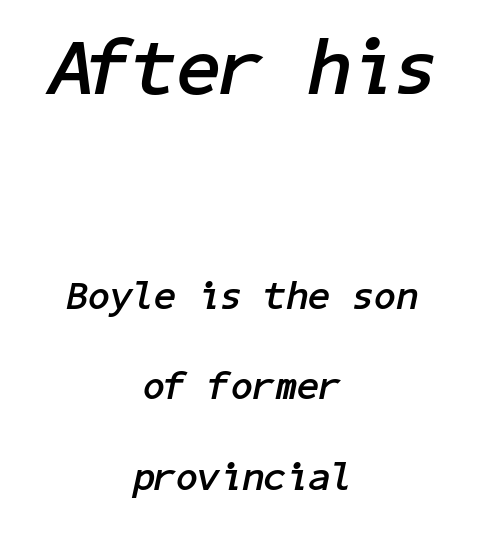
Q: Is the text bold? A: Yes.
Q: Is the text italic (slanted)? A: Yes, it leans right by about 11 degrees.
Q: Is the text underlined? A: No.
Q: How is the paragraph aligned? A: Centered.
Q: Is the spacing between letters normal or unusually wide? A: Normal.
Q: Is the spacing between lines tight, normal or loose? A: Loose.
Q: Which block of text is set in a larger size, the first (top) or the second (bottom)? A: The first (top) one.
Q: Width (condensed, normal, or wide)? A: Normal.
Q: Stroke contrast? A: Low.
Q: x-height? A: Medium.
